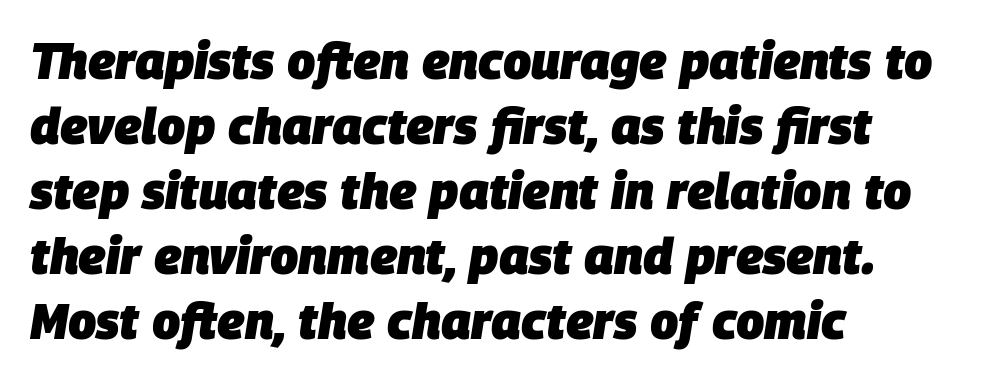
Q: Is the text bold? A: Yes.
Q: Is the text italic (slanted)? A: Yes, it leans right by about 9 degrees.
Q: Is the text underlined? A: No.
Q: How is the paragraph aligned? A: Left-aligned.
Q: Is the spacing between letters normal or unusually wide? A: Normal.
Q: Is the spacing between lines tight, normal or loose? A: Normal.
Q: Width (condensed, normal, or wide)? A: Normal.
Q: Stroke contrast? A: Low.
Q: x-height? A: Large.
Q: Monospaced? A: No.
